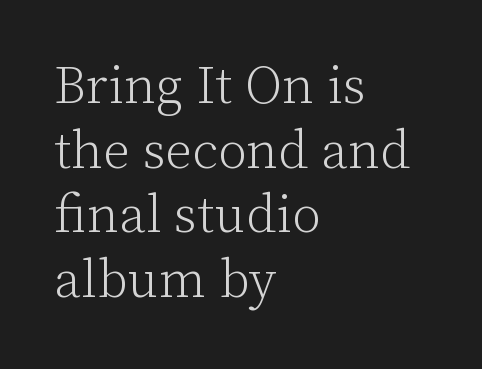
Q: Is the text bold? A: No.
Q: Is the text italic (slanted)? A: No, it is upright.
Q: Is the typeface a serif or a sans-serif typeface? A: Serif.
Q: Is the text underlined? A: No.
Q: How is the paragraph aligned? A: Left-aligned.
Q: Is the spacing between letters normal or unusually wide? A: Normal.
Q: Width (condensed, normal, or wide)? A: Normal.
Q: Stroke contrast? A: Low.
Q: x-height? A: Medium.
Q: Monospaced? A: No.
